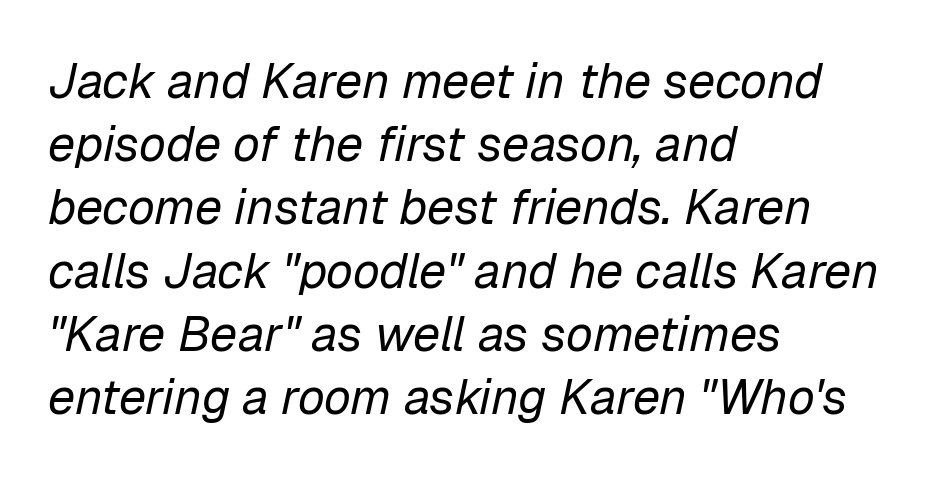
{"italic": "yes", "lean": "right", "slant_degrees": 12, "bold": "no", "weight": "regular", "width": "normal", "stroke_contrast": "low", "x_height": "medium", "monospaced": "no", "underline": "no", "align": "left", "line_spacing": "normal", "line_spacing_ratio": 1.29, "letter_spacing": "normal", "letter_spacing_em": 0.0, "glyph_px": 49}
